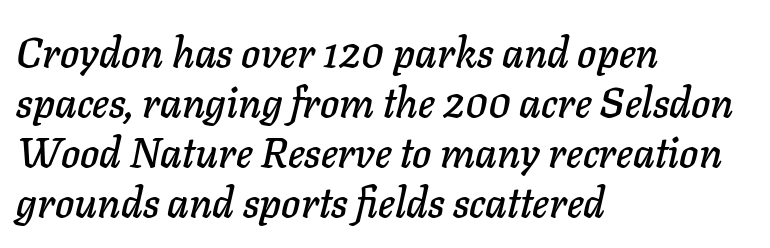
Notice how the passage keeps a crisp vertical edge on the left only. Descender tails drop into unmarked territory. Character widths vary here, with narrow letters taking less room than wide ones. The horizontal fit of the characters is conventional and even.
